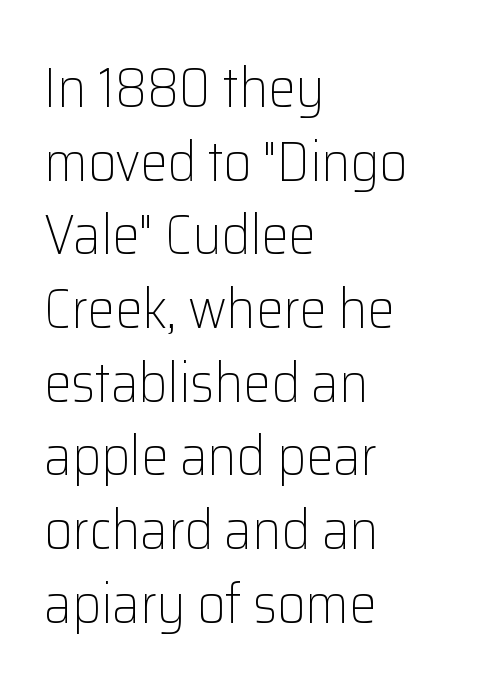
{"serif": "no", "italic": "no", "bold": "no", "weight": "light", "width": "normal", "stroke_contrast": "low", "x_height": "medium", "monospaced": "no", "underline": "no", "align": "left", "line_spacing": "normal", "line_spacing_ratio": 1.34, "letter_spacing": "normal", "letter_spacing_em": 0.0, "glyph_px": 55}
